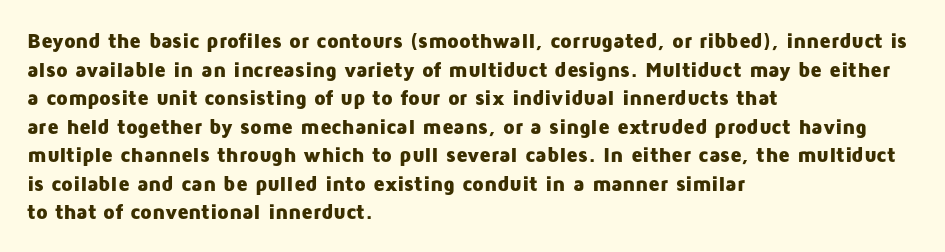
The image shows 21 px bold type, upright; set left-aligned, normal line spacing (1.36x), normal letter spacing, not underlined.
